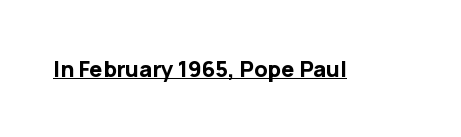
The image shows 22 px bold type, upright; set normal letter spacing, underlined.
